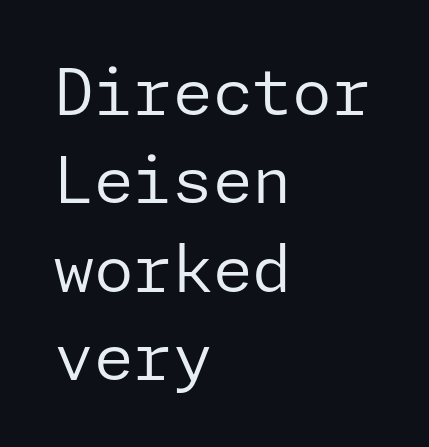
Q: Is the text bold? A: No.
Q: Is the text italic (slanted)? A: No, it is upright.
Q: Is the typeface a serif or a sans-serif typeface? A: Sans-serif.
Q: Is the text underlined? A: No.
Q: How is the paragraph aligned? A: Left-aligned.
Q: Is the spacing between letters normal or unusually wide? A: Normal.
Q: Is the spacing between lines tight, normal or loose? A: Normal.
Q: Width (condensed, normal, or wide)? A: Normal.
Q: Stroke contrast? A: Low.
Q: x-height? A: Medium.
